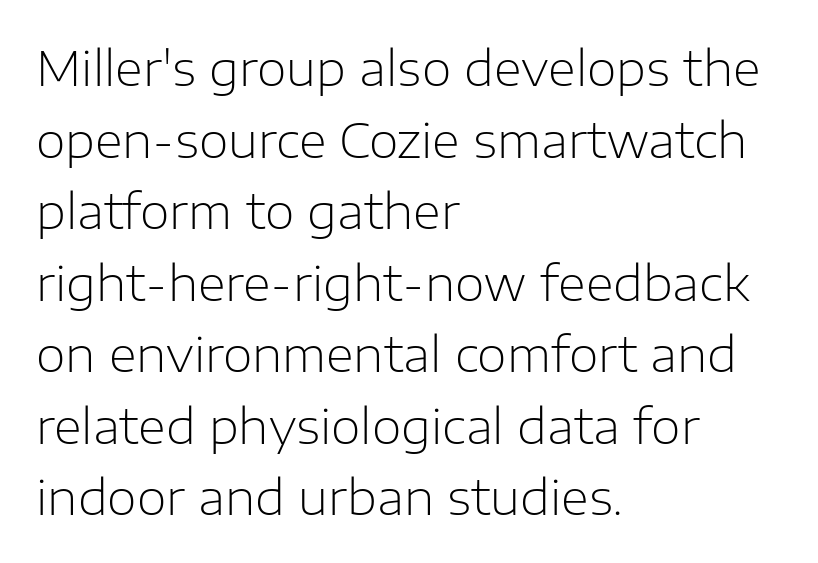
{"serif": "no", "italic": "no", "bold": "no", "weight": "light", "width": "normal", "stroke_contrast": "low", "x_height": "medium", "monospaced": "no", "underline": "no", "align": "left", "line_spacing": "normal", "line_spacing_ratio": 1.49, "letter_spacing": "normal", "letter_spacing_em": 0.0, "glyph_px": 48}
